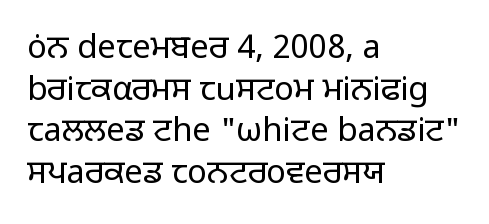
The weight would be labelled regular, book, light, or lighter still. These lines keep a tight, regular rhythm from letter to letter. The rendering uses natural spacing where letterforms have individual widths. A bare baseline throughout the passage. The typesetter chose a ragged-right arrangement here. The font's upright variant was chosen for this text.
